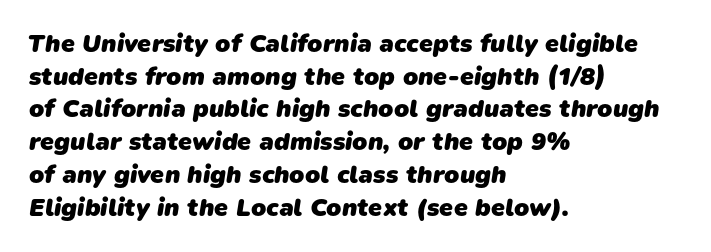
Letter spacing: default. The font is running at its bold setting. The rows are spaced the way most documents space them. Only glyphs here, with clear space below each row.
